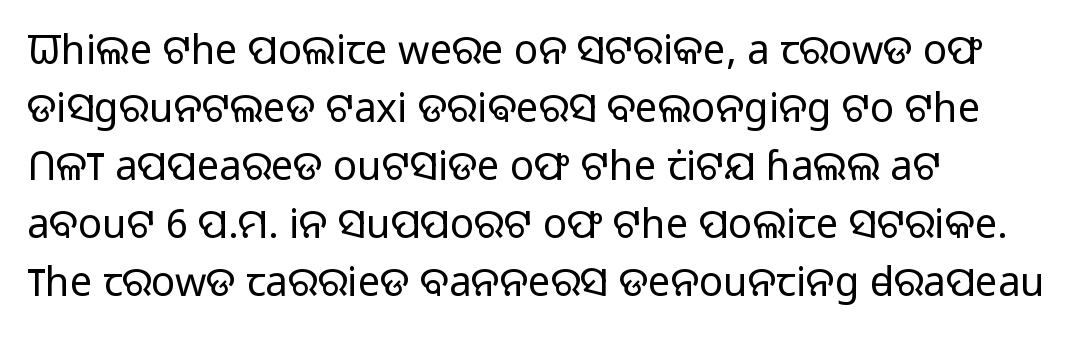
Does the lettering tilt? It doesn't — this is upright. The face used here is rendered with its standard letterfit. This rendering employs a face without finishing strokes, i.e., a sans-serif. Only glyphs here, with clear space below each row. The space between consecutive lines is moderate.
